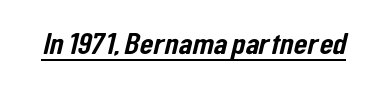
Q: Is the typeface a serif or a sans-serif typeface? A: Sans-serif.
Q: Is the text underlined? A: Yes.
Q: Is the spacing between letters normal or unusually wide? A: Normal.
Q: Width (condensed, normal, or wide)? A: Condensed.
Q: Stroke contrast? A: Low.
Q: x-height? A: Medium.
Q: Monospaced? A: No.
